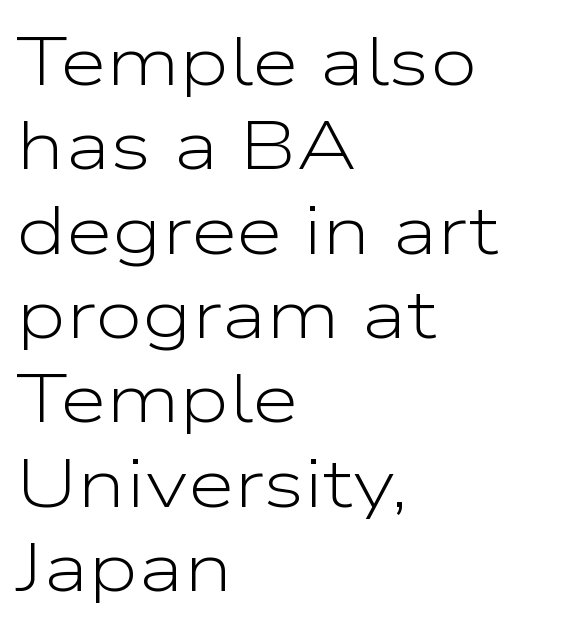
{"serif": "no", "italic": "no", "bold": "no", "weight": "light", "width": "wide", "stroke_contrast": "low", "x_height": "medium", "monospaced": "no", "underline": "no", "align": "left", "line_spacing_ratio": 1.24, "letter_spacing": "normal", "letter_spacing_em": 0.0, "glyph_px": 68}
